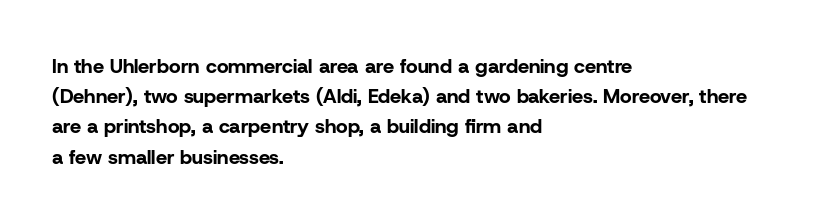
{"italic": "no", "bold": "yes", "underline": "no", "align": "left", "line_spacing": "normal", "line_spacing_ratio": 1.51, "letter_spacing": "normal", "letter_spacing_em": 0.0, "glyph_px": 20}
